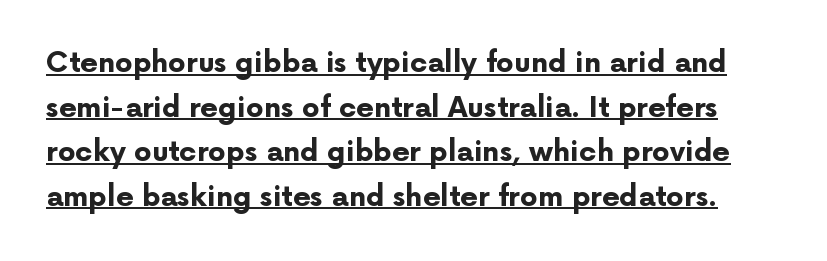
The image shows 28 px bold sans-serif type, upright; set normal line spacing (1.59x), normal letter spacing, underlined; low stroke contrast and a medium x-height.
